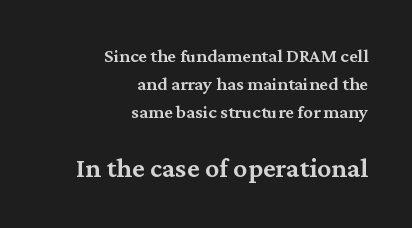
{"serif": "yes", "italic": "no", "bold": "semi", "weight": "semibold", "width": "normal", "stroke_contrast": "medium", "x_height": "medium", "monospaced": "no", "underline": "no", "align": "right", "line_spacing": "normal", "line_spacing_ratio": 1.48, "letter_spacing": "normal", "letter_spacing_em": 0.0, "larger_block": "second", "size_ratio": 1.47, "glyph_px": 28}
